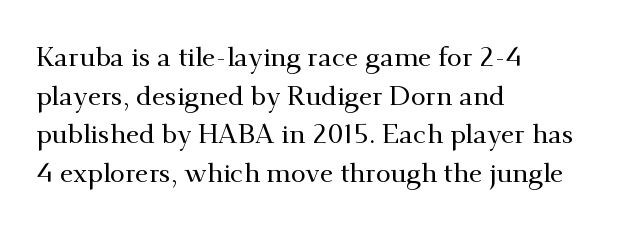
Q: Is the text italic (slanted)? A: No, it is upright.
Q: Is the text underlined? A: No.
Q: How is the paragraph aligned? A: Left-aligned.
Q: Is the spacing between letters normal or unusually wide? A: Normal.
Q: Is the spacing between lines tight, normal or loose? A: Normal.
